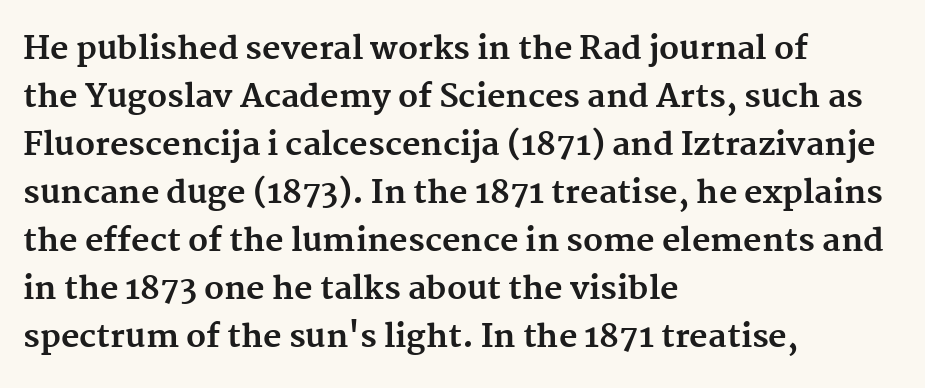
Vertically, the passage feels balanced, rows spaced as you'd expect. You could not count columns in this text — the font is proportionally spaced. The setting favours the left margin, as ordinary paragraphs usually do. Honestly, the letter spacing is just normal — you wouldn't notice it.
